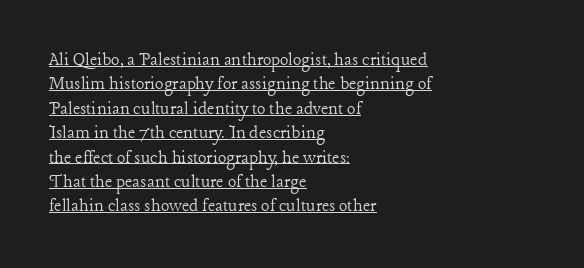
Q: Is the text bold? A: No.
Q: Is the text italic (slanted)? A: No, it is upright.
Q: Is the text underlined? A: Yes.
Q: How is the paragraph aligned? A: Left-aligned.
Q: Is the spacing between letters normal or unusually wide? A: Normal.
